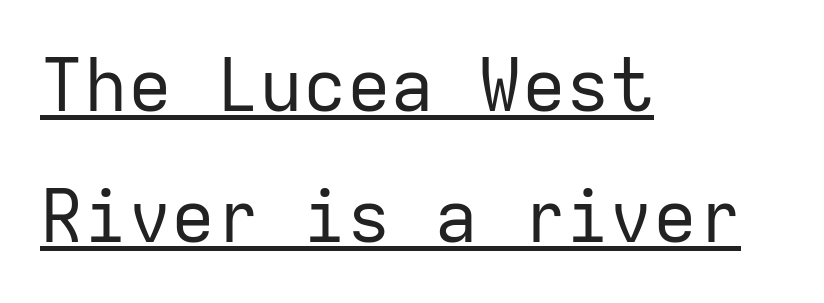
{"serif": "no", "italic": "no", "bold": "no", "weight": "regular", "width": "normal", "stroke_contrast": "low", "x_height": "medium", "monospaced": "yes", "underline": "yes", "align": "left", "line_spacing_ratio": 1.79, "letter_spacing": "normal", "letter_spacing_em": 0.0, "glyph_px": 73}
